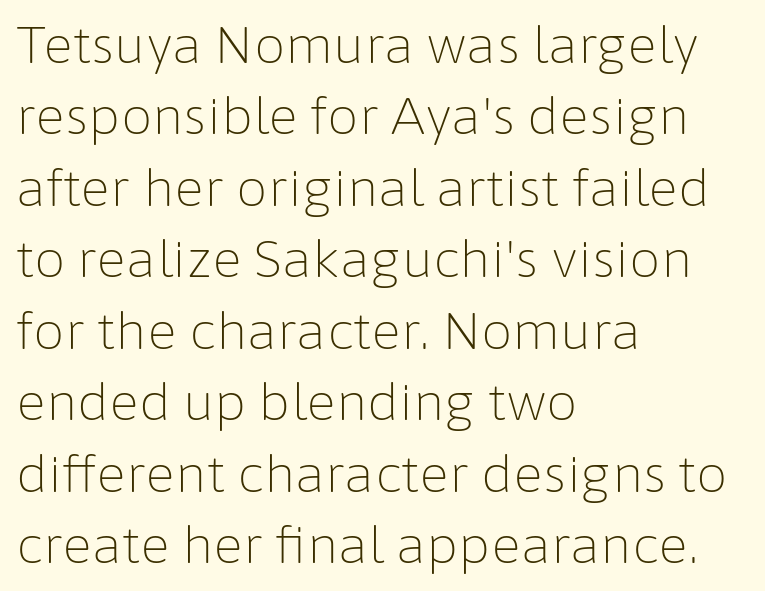
The image shows 50 px light sans-serif type, upright; set left-aligned, normal line spacing (1.43x), normal letter spacing, not underlined; low stroke contrast and a medium x-height.
